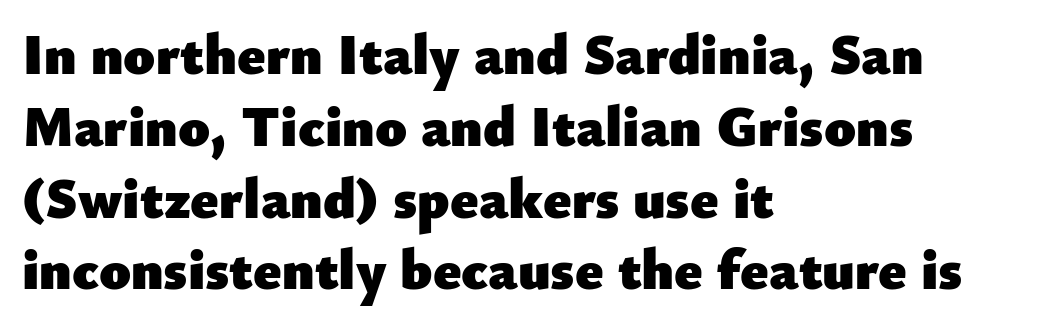
{"serif": "no", "italic": "no", "bold": "yes", "weight": "heavy", "width": "normal", "stroke_contrast": "low", "x_height": "small", "monospaced": "no", "underline": "no", "align": "left", "line_spacing": "normal", "line_spacing_ratio": 1.26, "letter_spacing": "normal", "letter_spacing_em": 0.0, "glyph_px": 57}
